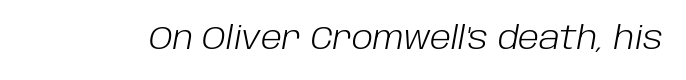
The image shows 32 px light type, italic (leaning right); set normal letter spacing, not underlined; low stroke contrast and a large x-height.
